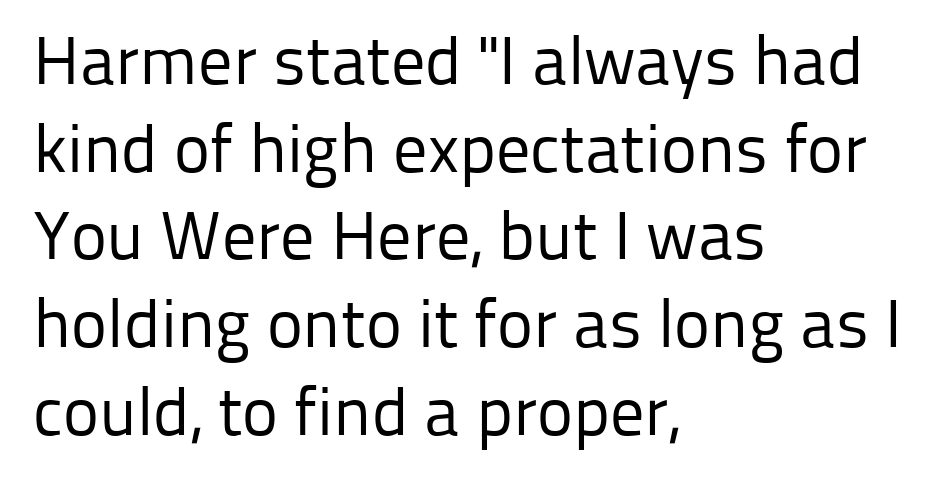
The image shows 68 px regular-weight sans-serif type, upright; set left-aligned, normal line spacing (1.29x), normal letter spacing, not underlined; low stroke contrast and a medium x-height.
